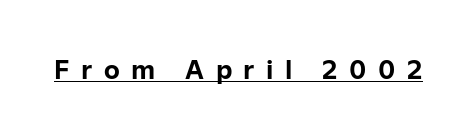
The image shows 25 px bold type, upright; set unusually wide letter spacing (+0.46 em), underlined.
